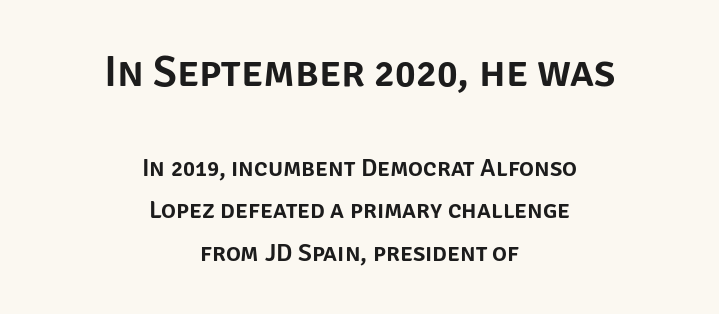
The image shows 43 px sans-serif type, upright; set centered, normal line spacing (1.69x), normal letter spacing, not underlined; the first (top) block is 1.72x larger; low stroke contrast and a large x-height.
